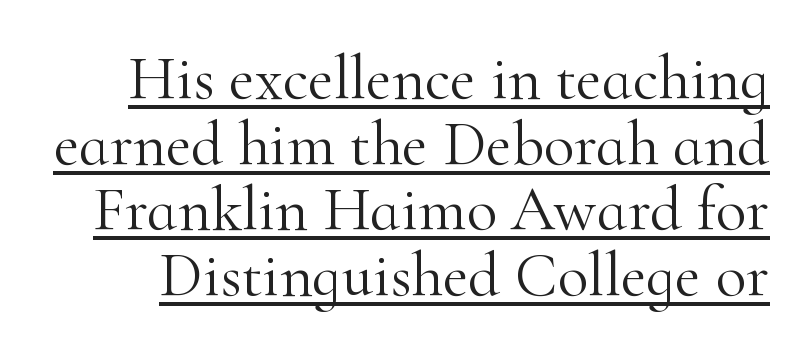
The image shows 63 px light serif type, upright; set tight line spacing (1.04x), normal letter spacing, underlined; high stroke contrast and a small x-height.
